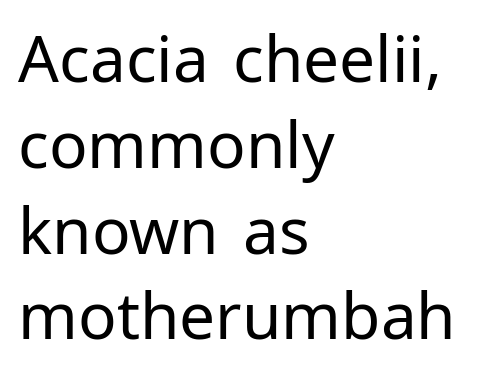
Q: Is the text bold? A: No.
Q: Is the text italic (slanted)? A: No, it is upright.
Q: Is the typeface a serif or a sans-serif typeface? A: Sans-serif.
Q: Is the text underlined? A: No.
Q: How is the paragraph aligned? A: Left-aligned.
Q: Is the spacing between letters normal or unusually wide? A: Normal.
Q: Is the spacing between lines tight, normal or loose? A: Normal.
Q: Width (condensed, normal, or wide)? A: Normal.
Q: Stroke contrast? A: Low.
Q: x-height? A: Medium.
Q: Monospaced? A: No.
